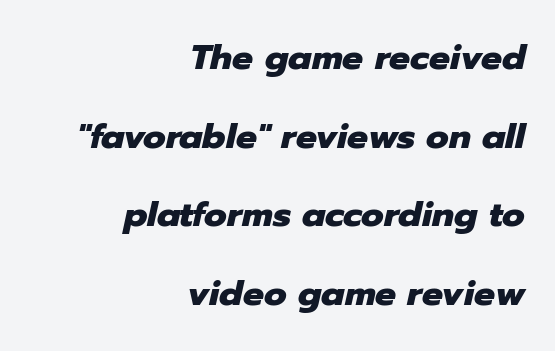
The image shows 35 px heavy type, italic (leaning right); set right-aligned, loose line spacing (2.25x), normal letter spacing, not underlined; low stroke contrast and a medium x-height.
